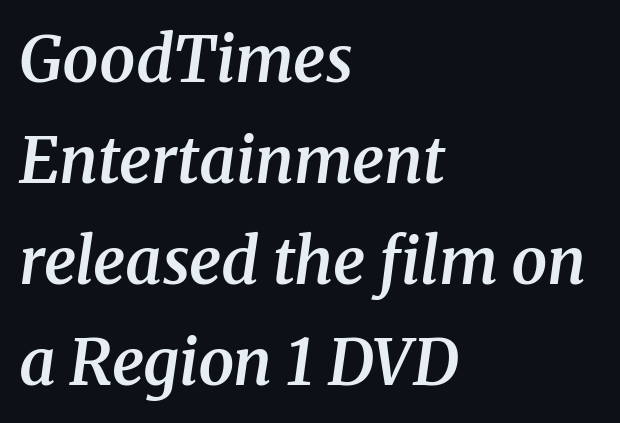
Q: Is the text bold? A: Semi-bold.
Q: Is the text italic (slanted)? A: Yes, it leans right by about 8 degrees.
Q: Is the typeface a serif or a sans-serif typeface? A: Serif.
Q: Is the text underlined? A: No.
Q: How is the paragraph aligned? A: Left-aligned.
Q: Is the spacing between letters normal or unusually wide? A: Normal.
Q: Is the spacing between lines tight, normal or loose? A: Normal.
Q: Width (condensed, normal, or wide)? A: Normal.
Q: Stroke contrast? A: Medium.
Q: x-height? A: Medium.
Q: Monospaced? A: No.
